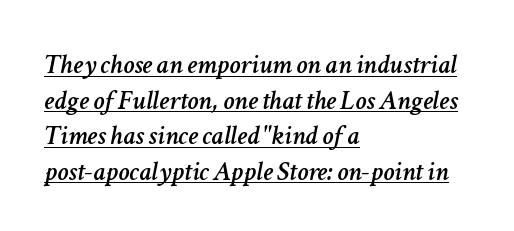
Q: Is the text italic (slanted)? A: Yes, it leans right by about 11 degrees.
Q: Is the text underlined? A: Yes.
Q: How is the paragraph aligned? A: Left-aligned.
Q: Is the spacing between letters normal or unusually wide? A: Normal.
Q: Is the spacing between lines tight, normal or loose? A: Normal.
Q: Width (condensed, normal, or wide)? A: Normal.
Q: Stroke contrast? A: Low.
Q: x-height? A: Medium.
Q: Monospaced? A: No.
